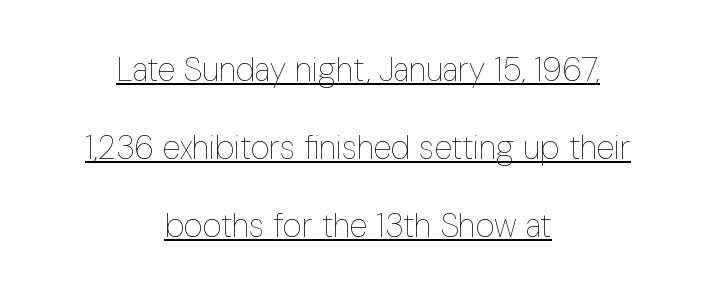
The image shows 33 px thin, condensed type, upright; set centered, loose line spacing (2.36x), normal letter spacing, underlined; low stroke contrast and a medium x-height.
